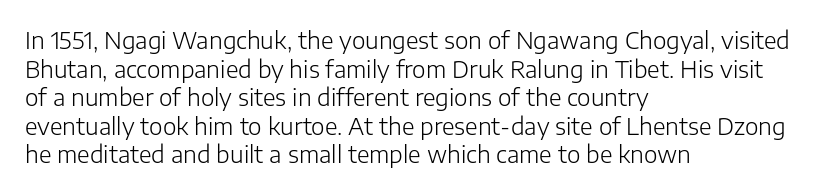
Beneath every word, the page is bare. On a weight scale, this lands at 450 or below. Look at the tracking — it's just the regular setting, nothing added. The typesetter chose a ragged-right arrangement here. Upright lettering throughout.
